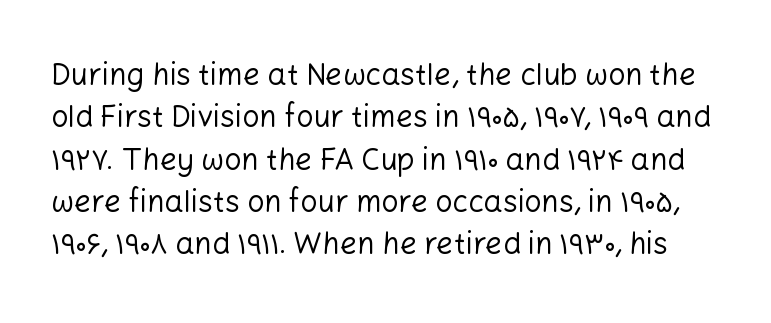
{"serif": "no", "italic": "no", "bold": "no", "weight": "regular", "width": "normal", "stroke_contrast": "low", "x_height": "medium", "monospaced": "no", "underline": "no", "line_spacing": "normal", "line_spacing_ratio": 1.41, "letter_spacing": "normal", "letter_spacing_em": 0.0, "glyph_px": 30}
